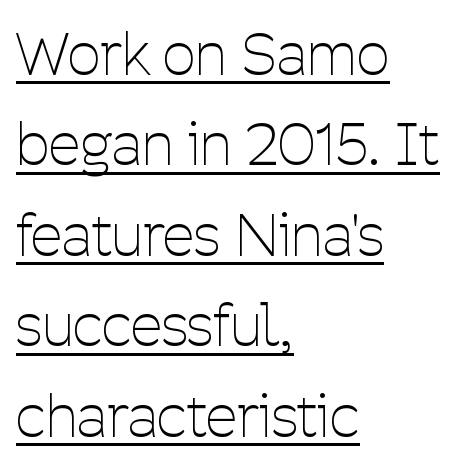
Does the leading feel generous? No, just average. The font's upright variant was chosen for this text. Grotesque or geometric, the face here clearly has no serifs. Notice how the passage keeps a crisp vertical edge on the left only. Looks like someone drew a line under every word here.
